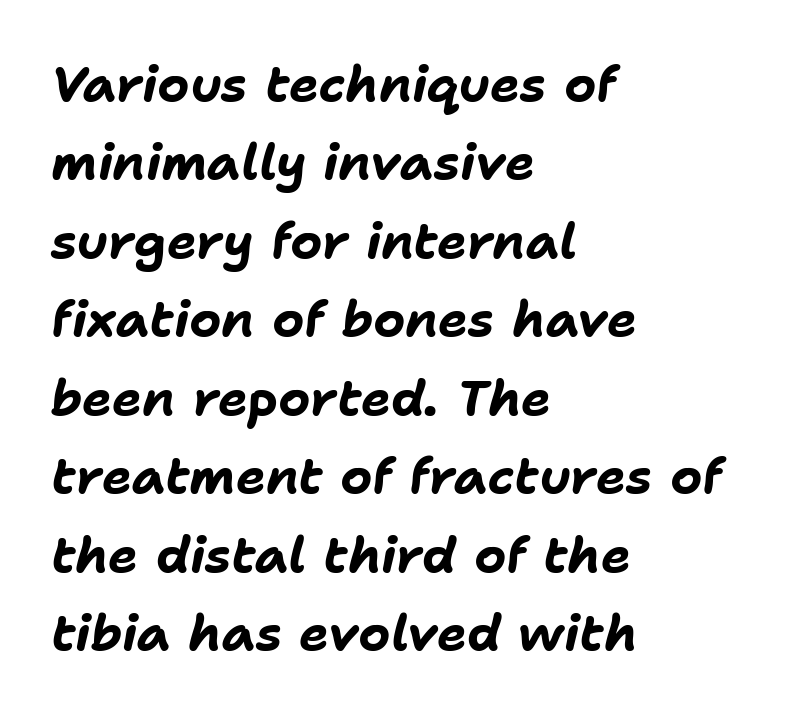
Q: Is the text bold? A: Yes.
Q: Is the text italic (slanted)? A: Yes, it leans right by about 11 degrees.
Q: Is the text underlined? A: No.
Q: How is the paragraph aligned? A: Left-aligned.
Q: Is the spacing between letters normal or unusually wide? A: Normal.
Q: Is the spacing between lines tight, normal or loose? A: Normal.
Q: Width (condensed, normal, or wide)? A: Normal.
Q: Stroke contrast? A: Low.
Q: x-height? A: Medium.
Q: Monospaced? A: No.
